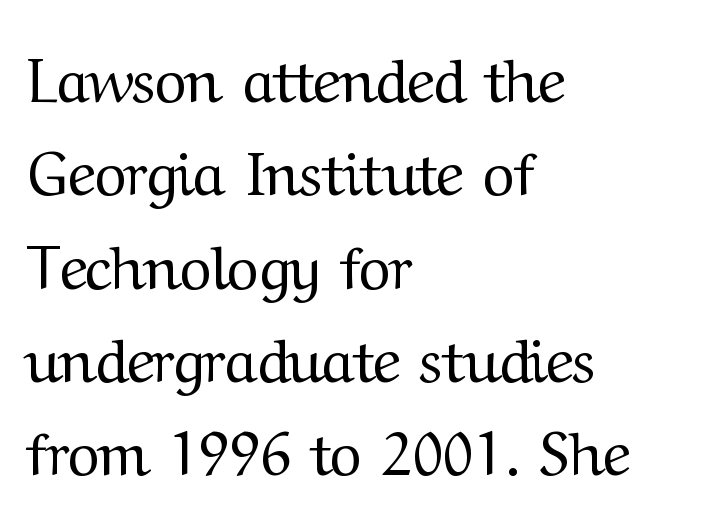
Q: Is the text bold? A: No.
Q: Is the text italic (slanted)? A: No, it is upright.
Q: Is the typeface a serif or a sans-serif typeface? A: Serif.
Q: Is the text underlined? A: No.
Q: How is the paragraph aligned? A: Left-aligned.
Q: Is the spacing between letters normal or unusually wide? A: Normal.
Q: Is the spacing between lines tight, normal or loose? A: Normal.
Q: Width (condensed, normal, or wide)? A: Normal.
Q: Stroke contrast? A: Medium.
Q: x-height? A: Medium.
Q: Monospaced? A: No.
